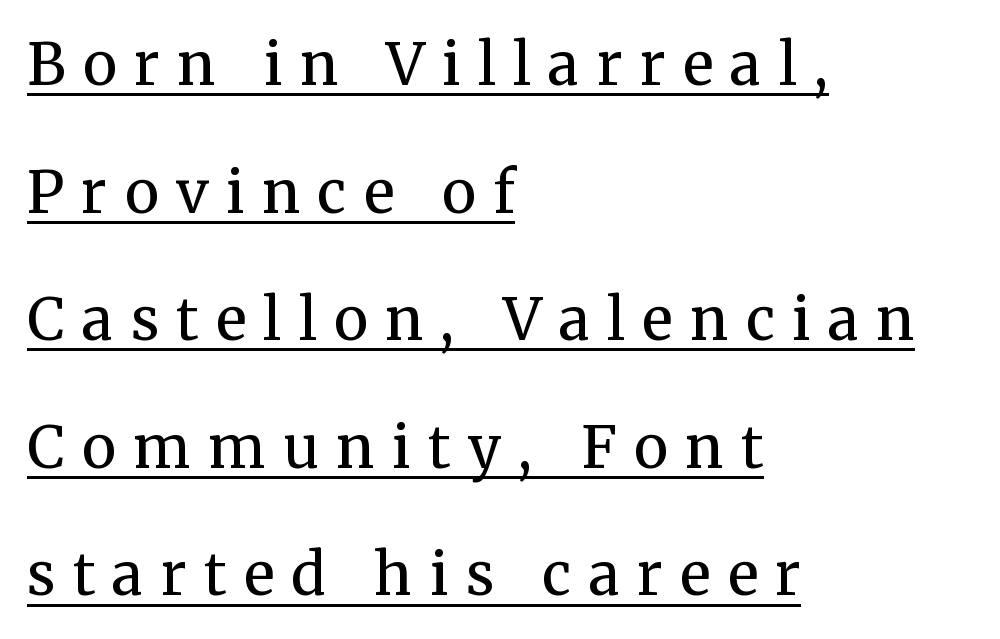
{"serif": "yes", "italic": "no", "bold": "no", "weight": "regular", "width": "normal", "stroke_contrast": "medium", "x_height": "medium", "monospaced": "no", "underline": "yes", "align": "left", "line_spacing": "loose", "line_spacing_ratio": 2.2, "letter_spacing": "wide", "letter_spacing_em": 0.3, "glyph_px": 58}
